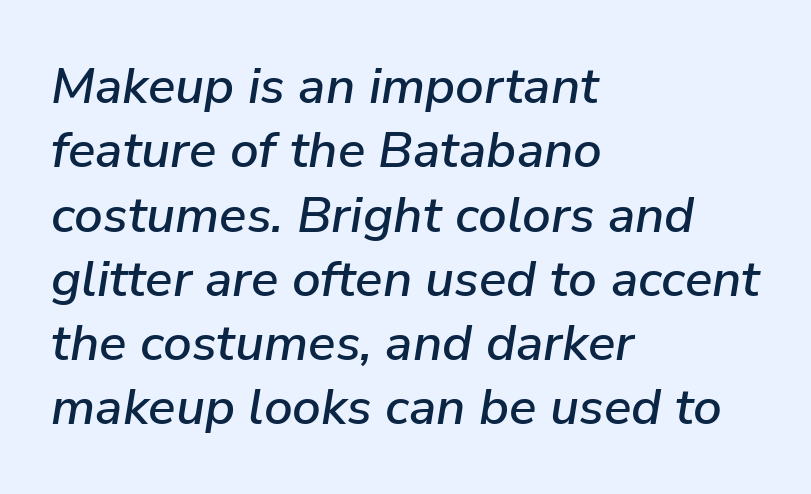
{"italic": "yes", "lean": "right", "slant_degrees": 9, "width": "normal", "stroke_contrast": "low", "x_height": "medium", "monospaced": "no", "underline": "no", "align": "left", "line_spacing": "normal", "line_spacing_ratio": 1.26, "letter_spacing": "normal", "letter_spacing_em": 0.0, "glyph_px": 51}
